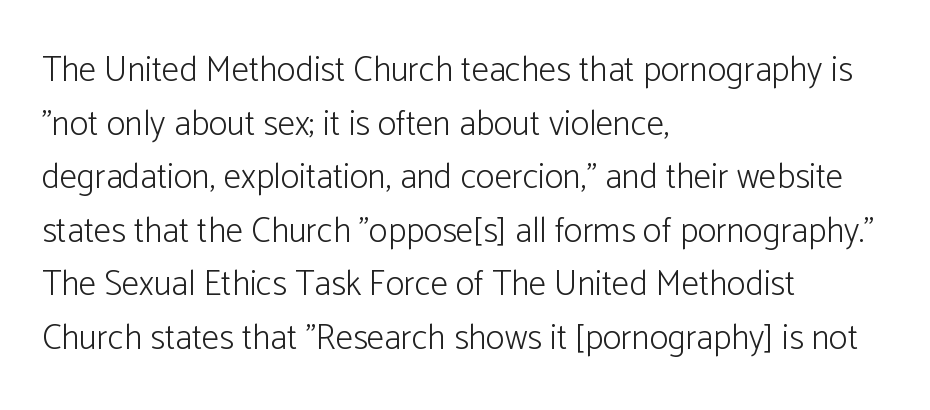
The image shows 35 px light sans-serif type, upright; set left-aligned, normal line spacing (1.53x), normal letter spacing, not underlined; low stroke contrast and a medium x-height.
